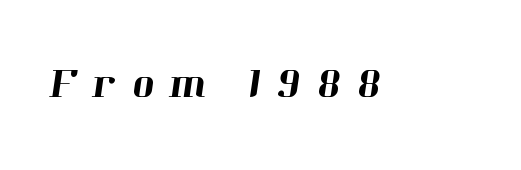
The image shows 43 px serif type; set unusually wide letter spacing (+0.36 em), not underlined; high stroke contrast and a medium x-height.
